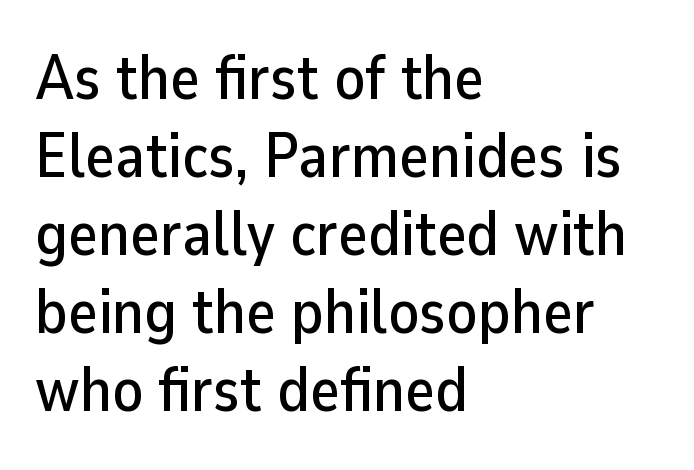
The image shows 63 px sans-serif type, upright; set left-aligned, line spacing 1.24x, normal letter spacing, not underlined; low stroke contrast and a medium x-height.
